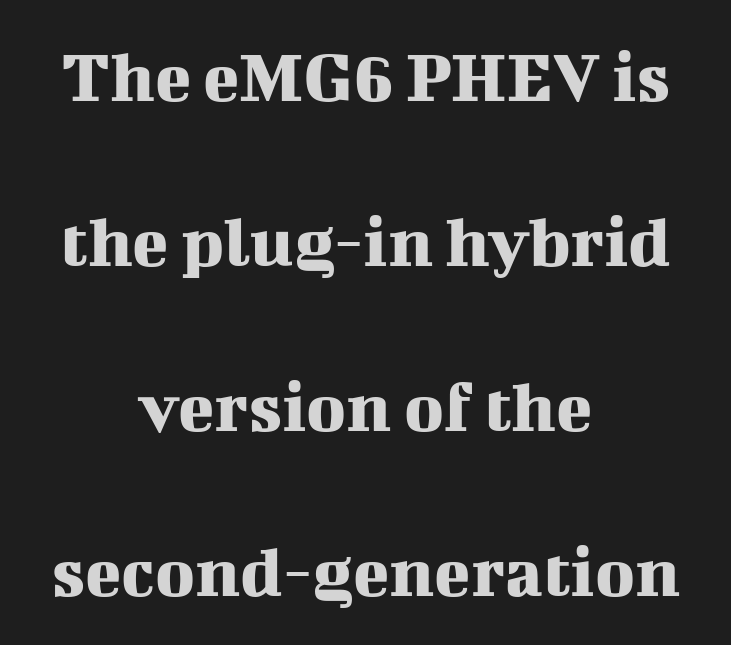
Q: Is the text italic (slanted)? A: No, it is upright.
Q: Is the typeface a serif or a sans-serif typeface? A: Serif.
Q: Is the text underlined? A: No.
Q: How is the paragraph aligned? A: Centered.
Q: Is the spacing between letters normal or unusually wide? A: Normal.
Q: Is the spacing between lines tight, normal or loose? A: Loose.
Q: Width (condensed, normal, or wide)? A: Normal.
Q: Stroke contrast? A: Medium.
Q: x-height? A: Medium.
Q: Monospaced? A: No.
